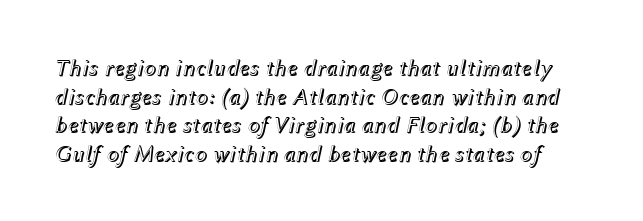
{"italic": "yes", "lean": "right", "slant_degrees": 12, "underline": "no", "line_spacing_ratio": 1.24, "letter_spacing": "normal", "letter_spacing_em": 0.0, "glyph_px": 23}
